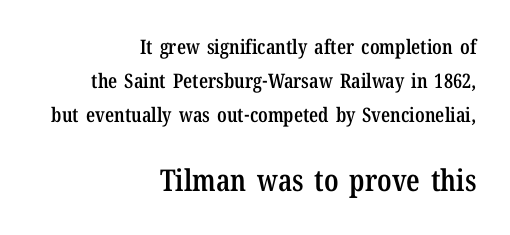
The lettering stays uniformly vertical, giving the passage a roman look. What stands out about the letter spacing? Nothing — it is the standard amount. This sample uses a serif face. This rendering features lettering with no underline. The letters advance in unequal steps, a hallmark of proportional type.
